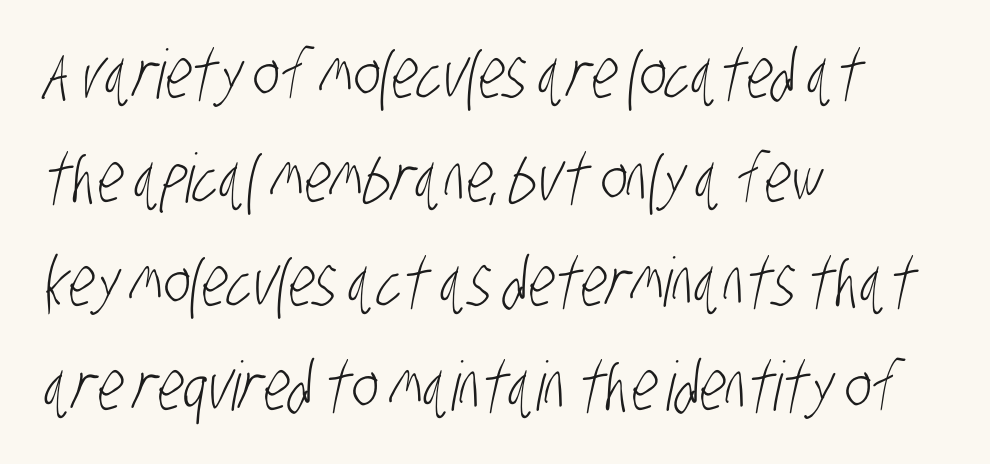
The image shows 68 px light, condensed sans-serif type; set left-aligned, normal line spacing (1.53x), normal letter spacing, not underlined; low stroke contrast and a large x-height.
